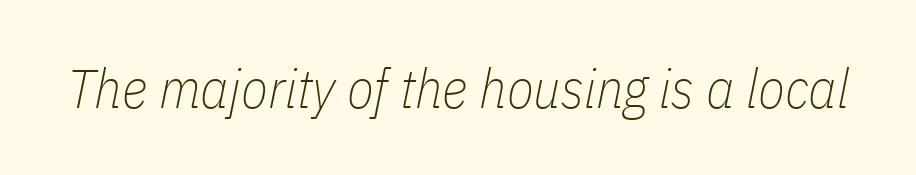
{"italic": "yes", "lean": "right", "slant_degrees": 11, "bold": "no", "weight": "thin", "width": "condensed", "stroke_contrast": "low", "x_height": "medium", "monospaced": "no", "underline": "no", "letter_spacing": "normal", "letter_spacing_em": 0.0, "glyph_px": 55}
